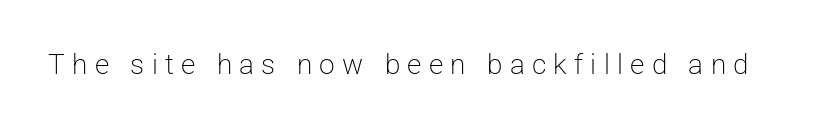
{"serif": "no", "italic": "no", "bold": "no", "weight": "light", "width": "normal", "stroke_contrast": "low", "x_height": "medium", "monospaced": "no", "underline": "no", "letter_spacing": "wide", "letter_spacing_em": 0.26, "glyph_px": 28}
